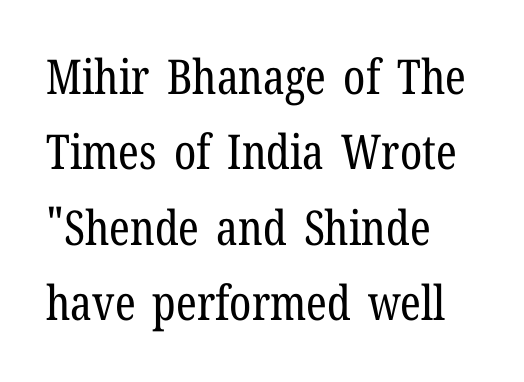
{"serif": "yes", "italic": "no", "bold": "no", "weight": "regular", "width": "condensed", "stroke_contrast": "low", "x_height": "medium", "monospaced": "no", "underline": "no", "align": "left", "line_spacing": "normal", "line_spacing_ratio": 1.57, "letter_spacing": "normal", "letter_spacing_em": 0.0, "glyph_px": 48}
